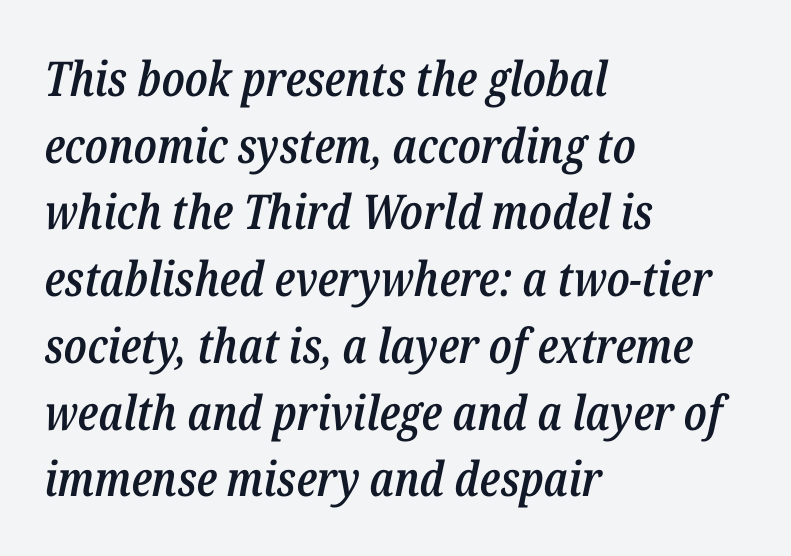
Typeset ragged right — the left edge is the straight one. Character widths vary here, with narrow letters taking less room than wide ones. The passage shown leans; its letterforms are oblique. The type is set solid horizontally, with unmodified tracking.
